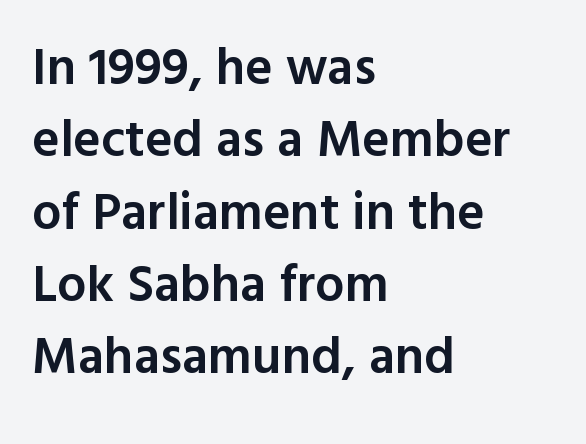
Unmarked baselines from the first word to the last. The letters advance in unequal steps, a hallmark of proportional type. Every stem runs plumb, perpendicular to the baseline. Students, this is semibold: more ink than regular, less than bold. Notice how the passage keeps a crisp vertical edge on the left only. These lines are composed in type without serifs.
